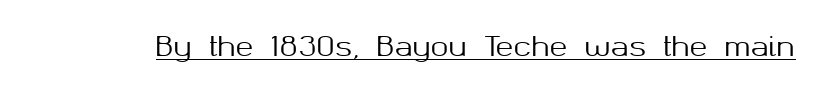
{"italic": "no", "underline": "yes", "letter_spacing": "normal", "letter_spacing_em": 0.0, "glyph_px": 27}
